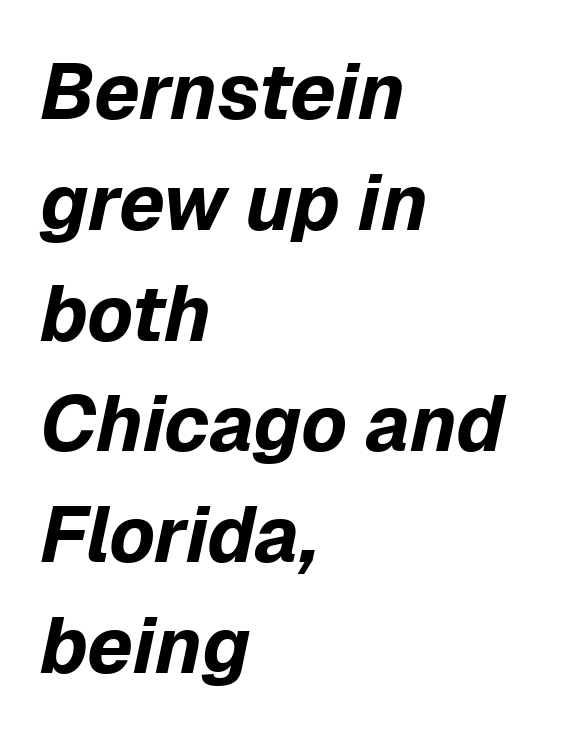
The image shows 78 px bold type, italic (leaning right); set left-aligned, normal line spacing (1.42x), normal letter spacing, not underlined; low stroke contrast and a medium x-height.
